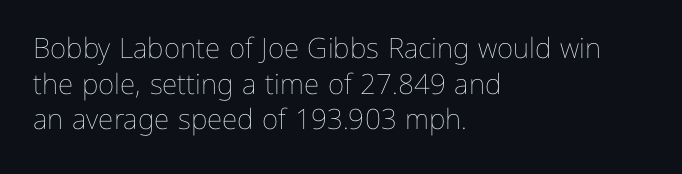
Check under the words: just untouched page. Tracking here is standard; glyphs follow each other at the usual distance. What's the leading like? Ordinary, nothing unusual. Note the varied advance widths — an 'i' is clearly narrower than an 'm'. Summary of weight: not heavy and not bold. The paragraph shown leans on its left margin.
